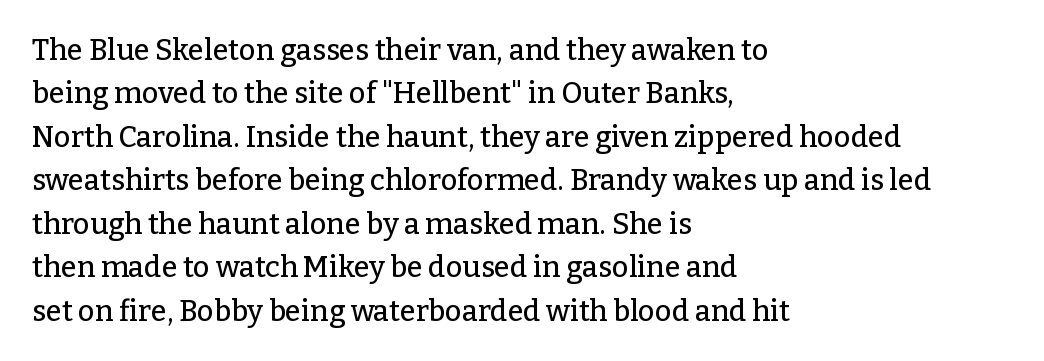
Ascenders rise straight up at ninety degrees. Students, observe: this is what conventionally led text looks like. Does the copy run flush right? No — it runs flush left. Unmarked baselines from the first word to the last. What stands out about the letter spacing? Nothing — it is the standard amount. Each letter keeps its own natural width here, so spacing adapts to shape.
